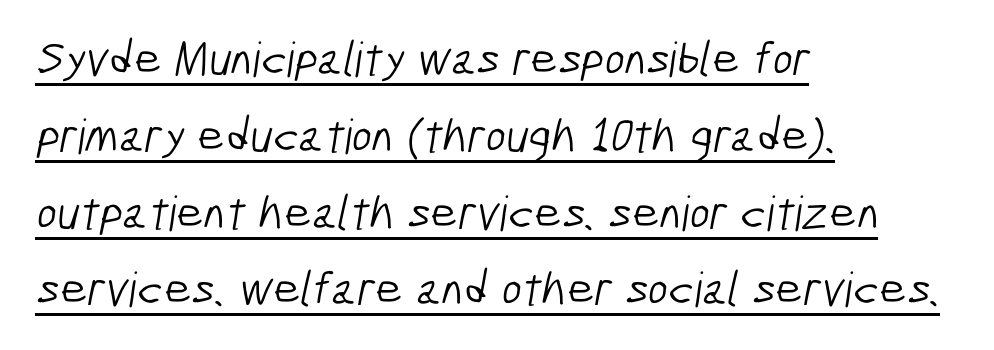
Q: Is the text bold? A: No.
Q: Is the typeface a serif or a sans-serif typeface? A: Sans-serif.
Q: Is the text underlined? A: Yes.
Q: How is the paragraph aligned? A: Left-aligned.
Q: Is the spacing between letters normal or unusually wide? A: Normal.
Q: Is the spacing between lines tight, normal or loose? A: Normal.
Q: Width (condensed, normal, or wide)? A: Condensed.
Q: Stroke contrast? A: Low.
Q: x-height? A: Medium.
Q: Monospaced? A: No.
